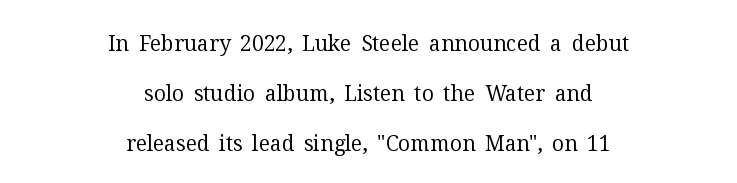
{"italic": "no", "bold": "no", "underline": "no", "align": "center", "line_spacing": "loose", "line_spacing_ratio": 2.37, "letter_spacing": "normal", "letter_spacing_em": 0.0, "glyph_px": 21}
